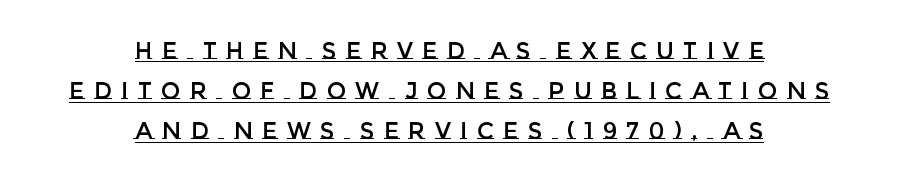
Horizontal alignment here is central, giving a formal, balanced look. Does extra space separate the letters? Yes, quite a lot of it. This is the regular roman posture of the typeface. The sample's only ornament is a line tracing under the words.
